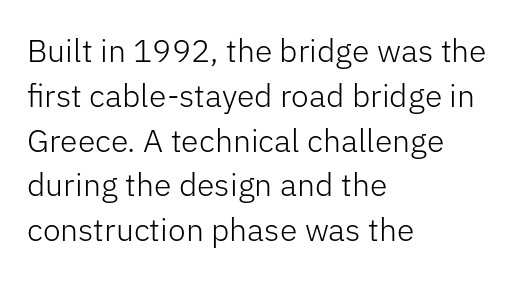
These lines are rendered in a variable-pitch font. Spacing between characters is what you'd get straight out of the box. The weight would be labelled regular, book, light, or lighter still. The specimen reads as upright at a glance. Bare-footed words on every line.
